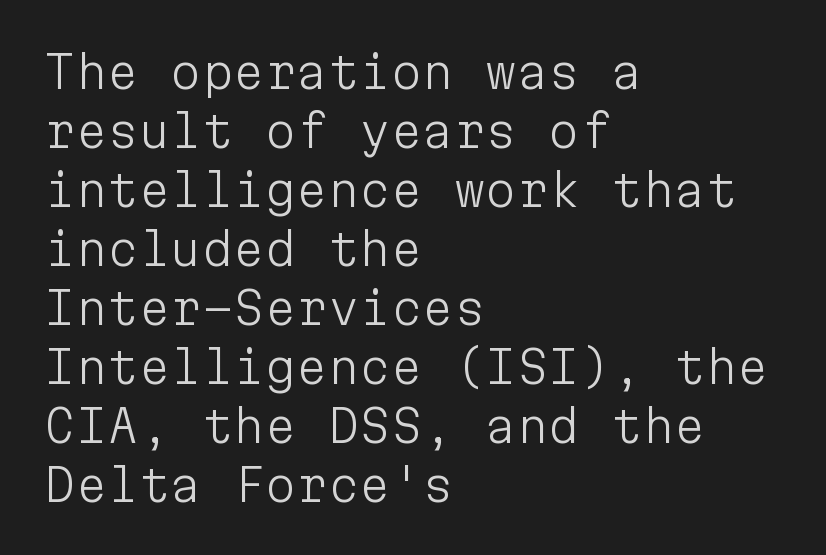
Q: Is the text bold? A: No.
Q: Is the text italic (slanted)? A: No, it is upright.
Q: Is the typeface a serif or a sans-serif typeface? A: Sans-serif.
Q: Is the text underlined? A: No.
Q: How is the paragraph aligned? A: Left-aligned.
Q: Is the spacing between letters normal or unusually wide? A: Normal.
Q: Is the spacing between lines tight, normal or loose? A: Normal.
Q: Width (condensed, normal, or wide)? A: Normal.
Q: Stroke contrast? A: Low.
Q: x-height? A: Medium.
Q: Monospaced? A: Yes.
